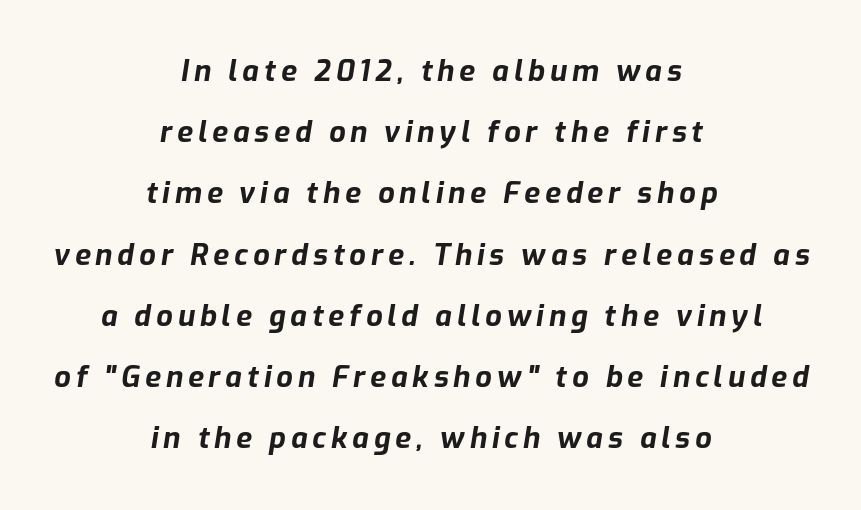
Q: Is the text bold? A: Yes.
Q: Is the text italic (slanted)? A: Yes, it leans right by about 9 degrees.
Q: Is the text underlined? A: No.
Q: How is the paragraph aligned? A: Centered.
Q: Is the spacing between lines tight, normal or loose? A: Loose.
Q: Width (condensed, normal, or wide)? A: Normal.
Q: Stroke contrast? A: Low.
Q: x-height? A: Medium.
Q: Monospaced? A: No.
